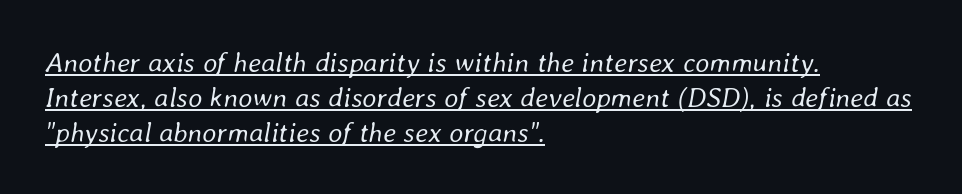
The image shows 28 px regular-weight type, italic (leaning right); set left-aligned, normal line spacing (1.25x), normal letter spacing, underlined; low stroke contrast and a medium x-height.
